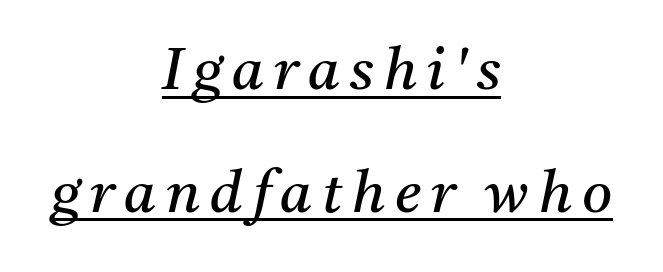
Line spacing here is loose. Characters are canted at an angle relative to the baseline's perpendicular. Unlike a clean sans, this face finishes its strokes with serifs. In CSS terms this would be text-align: center. A quiet, ordinary-to-light weight characterises the typeface.
